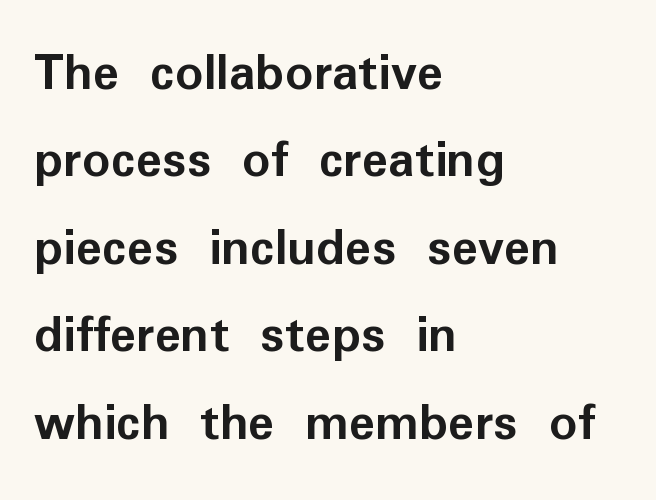
{"serif": "no", "italic": "no", "bold": "yes", "weight": "semibold", "width": "normal", "stroke_contrast": "low", "x_height": "medium", "monospaced": "no", "underline": "no", "align": "left", "line_spacing": "normal", "line_spacing_ratio": 1.59, "letter_spacing": "normal", "letter_spacing_em": 0.0, "glyph_px": 55}
